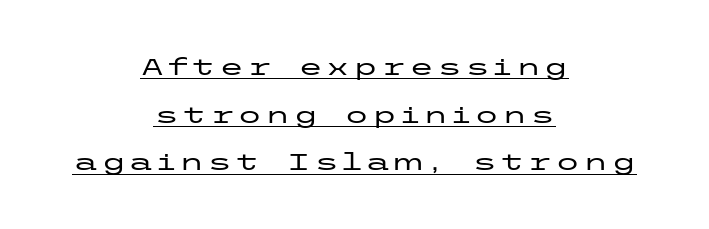
{"italic": "no", "underline": "yes", "align": "center", "line_spacing": "loose", "line_spacing_ratio": 2.07, "glyph_px": 23}
